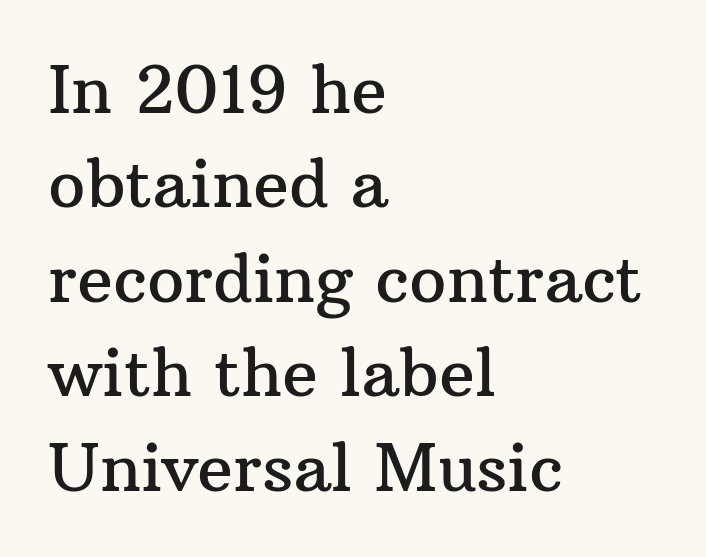
{"serif": "yes", "italic": "no", "width": "normal", "stroke_contrast": "medium", "x_height": "medium", "monospaced": "no", "underline": "no", "align": "left", "line_spacing": "normal", "line_spacing_ratio": 1.43, "letter_spacing": "normal", "letter_spacing_em": 0.0, "glyph_px": 66}
